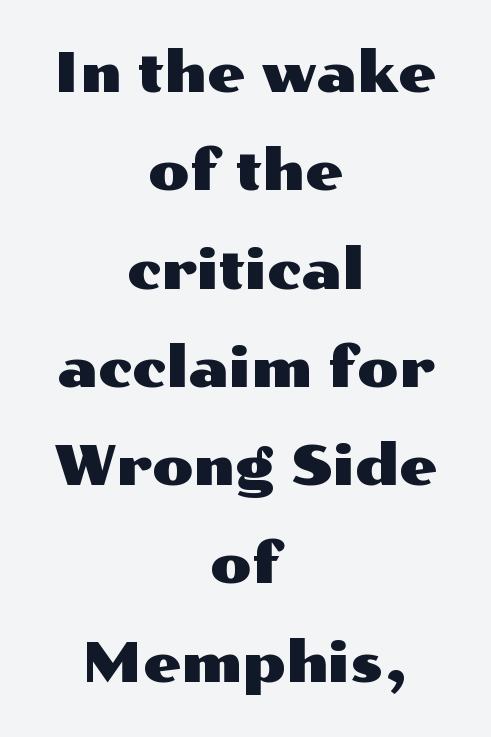
The image shows 54 px wide sans-serif type, upright; set centered, line spacing 1.82x, normal letter spacing, not underlined; medium stroke contrast and a medium x-height.
